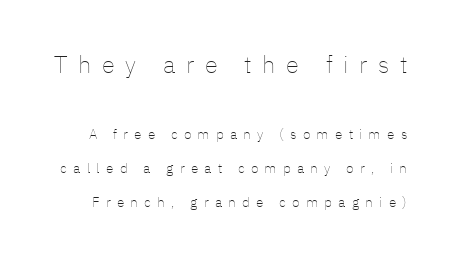
The image shows 24 px text type, upright; set loose line spacing (2.42x), unusually wide letter spacing (+0.44 em), not underlined; the first (top) block is 1.71x larger.
